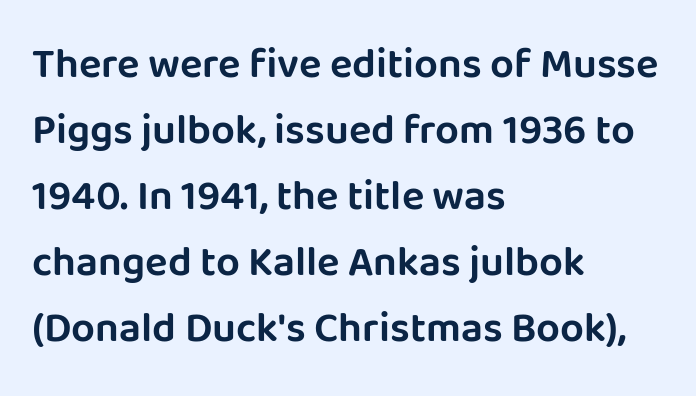
Q: Is the text italic (slanted)? A: No, it is upright.
Q: Is the typeface a serif or a sans-serif typeface? A: Sans-serif.
Q: Is the text underlined? A: No.
Q: How is the paragraph aligned? A: Left-aligned.
Q: Is the spacing between letters normal or unusually wide? A: Normal.
Q: Is the spacing between lines tight, normal or loose? A: Normal.
Q: Width (condensed, normal, or wide)? A: Normal.
Q: Stroke contrast? A: Low.
Q: x-height? A: Large.
Q: Monospaced? A: No.
